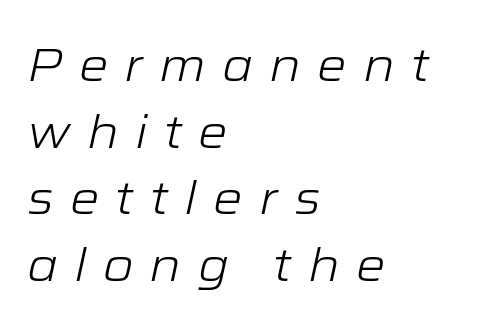
{"italic": "yes", "lean": "right", "slant_degrees": 12, "bold": "no", "weight": "light", "width": "wide", "stroke_contrast": "low", "x_height": "medium", "monospaced": "no", "underline": "no", "align": "left", "line_spacing": "normal", "line_spacing_ratio": 1.42, "letter_spacing": "wide", "letter_spacing_em": 0.34, "glyph_px": 47}
